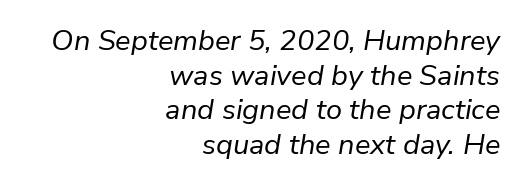
Note the varied advance widths — an 'i' is clearly narrower than an 'm'. Words float on clear page, feet unadorned. Stroke thickness stays within the range of a standard reading face or lighter. This sample uses plain, unmodified letter spacing. The axis of the letterforms is tilted away from vertical. One-word summary of the alignment: right.
